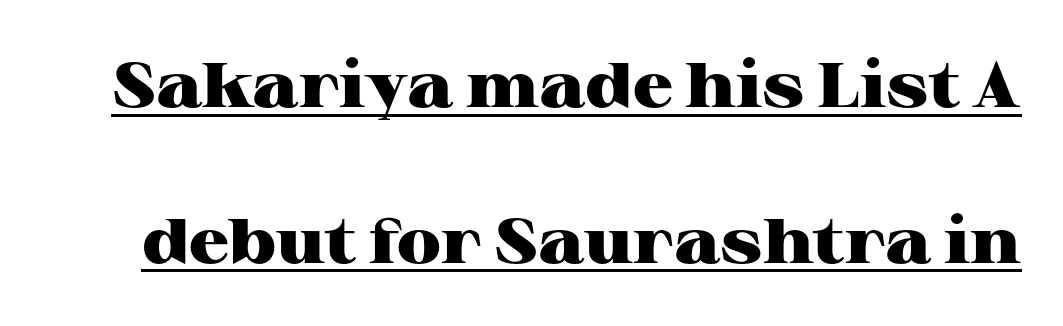
Look at the tracking — it's just the regular setting, nothing added. The rendering uses the underline text-decoration. Each letter's strokes conclude with small projecting serifs. The passage shown stacks its lines with a broad gap.
